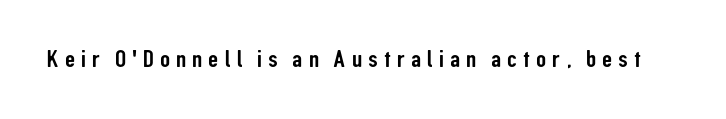
{"italic": "no", "underline": "no", "letter_spacing": "wide", "letter_spacing_em": 0.24, "glyph_px": 25}
